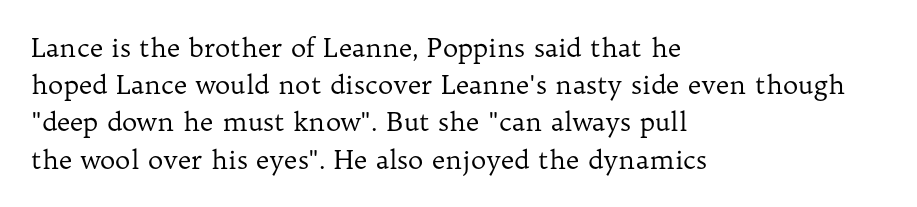
The rendering anchors every line to the left-hand side. A clean baseline with only descenders dipping below it. No chunkiness to these letters — they're not bold. Leading matches the norm, producing a regular column. Ascenders rise straight up at ninety degrees. Nobody touched the tracking dial on this one.
